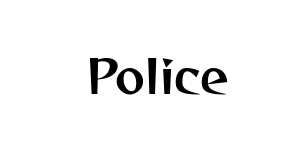
{"serif": "no", "italic": "no", "width": "normal", "stroke_contrast": "medium", "x_height": "medium", "monospaced": "no", "underline": "no", "letter_spacing": "normal", "letter_spacing_em": 0.0, "glyph_px": 45}
